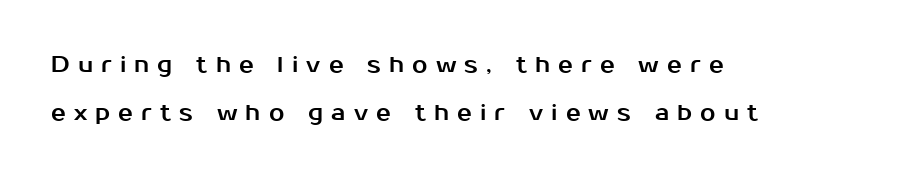
Q: Is the text italic (slanted)? A: No, it is upright.
Q: Is the text underlined? A: No.
Q: How is the paragraph aligned? A: Left-aligned.
Q: Is the spacing between letters normal or unusually wide? A: Unusually wide.
Q: Is the spacing between lines tight, normal or loose? A: Loose.
